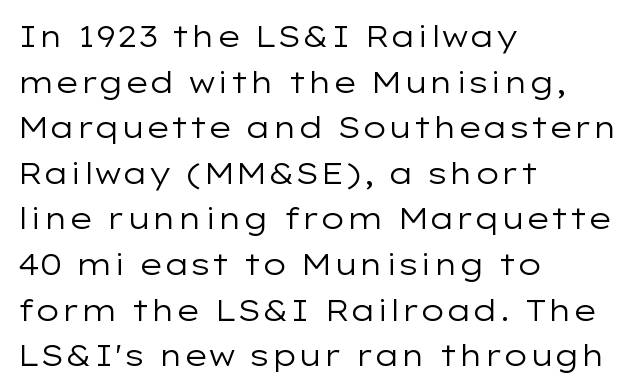
The image shows 30 px regular-weight, wide sans-serif type, upright; set left-aligned, normal line spacing (1.52x), normal letter spacing, not underlined; low stroke contrast and a medium x-height.
